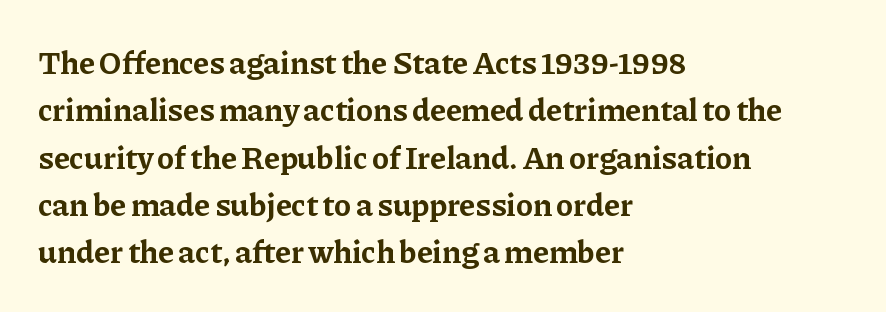
Q: Is the text bold? A: Yes.
Q: Is the text italic (slanted)? A: No, it is upright.
Q: Is the typeface a serif or a sans-serif typeface? A: Serif.
Q: Is the text underlined? A: No.
Q: How is the paragraph aligned? A: Left-aligned.
Q: Is the spacing between letters normal or unusually wide? A: Normal.
Q: Is the spacing between lines tight, normal or loose? A: Normal.
Q: Width (condensed, normal, or wide)? A: Normal.
Q: Stroke contrast? A: Low.
Q: x-height? A: Medium.
Q: Monospaced? A: No.
